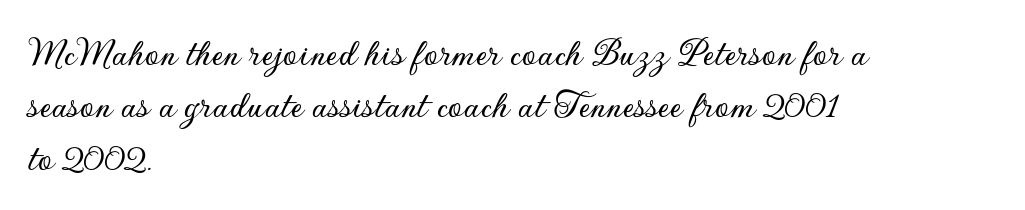
{"serif": "no", "width": "normal", "stroke_contrast": "low", "x_height": "small", "monospaced": "no", "underline": "no", "align": "left", "line_spacing": "normal", "line_spacing_ratio": 1.31, "letter_spacing": "normal", "letter_spacing_em": 0.0, "glyph_px": 40}
